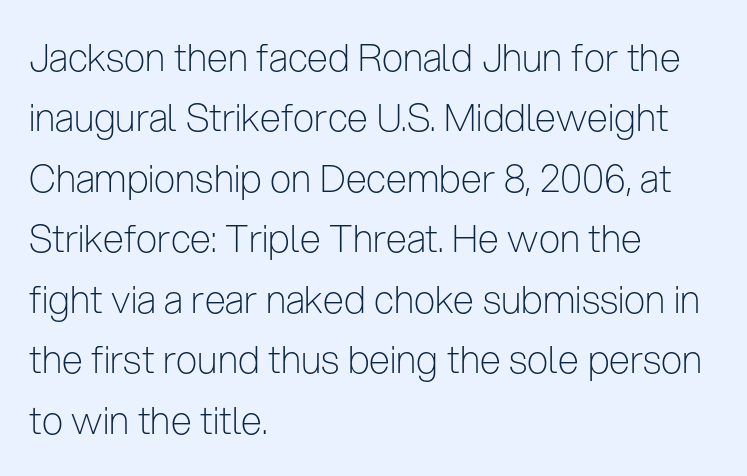
Regular leading. Looks like regular typesetting: each glyph gets only the width it needs. The axis of the letterforms is exactly vertical. Words float on clear page, feet unadorned. Unbolded letterforms with no extra heft. In terms of letterspacing, this is plain default setting.
